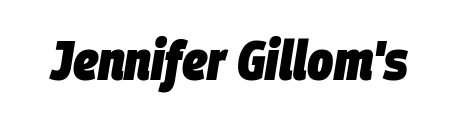
The rendering uses a bold face; every stroke is thick and dark. Characters follow at the spacing the type designer built in. A bare baseline throughout the passage. The passage shown leans; its letterforms are oblique.
